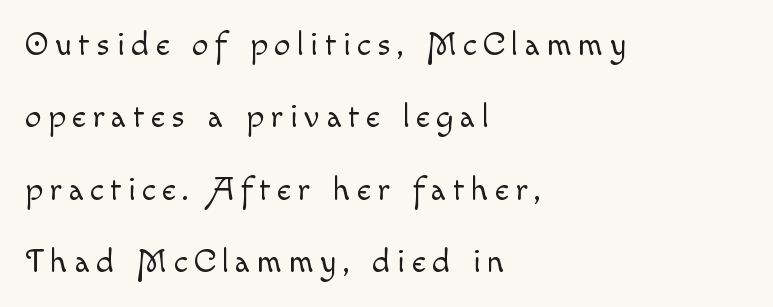
{"italic": "no", "bold": "no", "weight": "light", "width": "normal", "x_height": "small", "monospaced": "no", "underline": "no", "align": "left", "line_spacing": "loose", "line_spacing_ratio": 2.19, "letter_spacing": "wide", "letter_spacing_em": 0.2, "glyph_px": 33}
